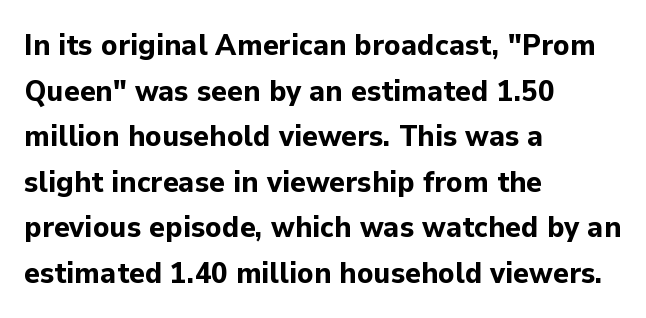
Each word holds together tightly as a unit, with standard inter-letter gaps. If you measured baseline to baseline, you'd find a middling distance. Visually the block forms a straight wall on the left and a jagged coastline on the right. Caption: bold face, heavy strokes. Do the characters align in a grid? No, the font is proportional.
